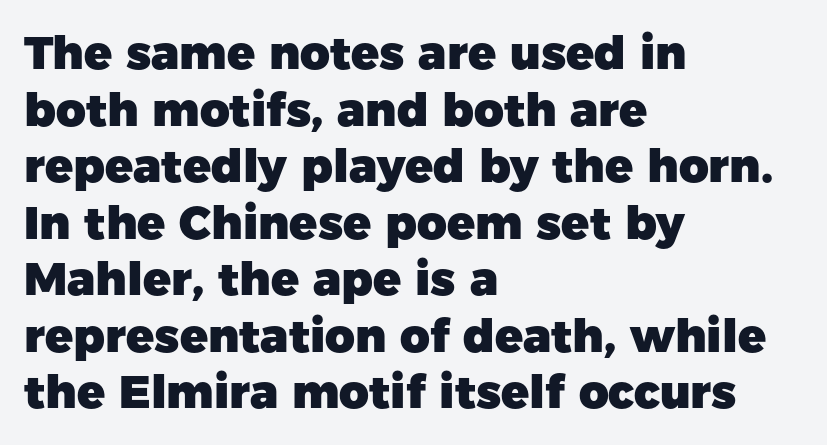
{"serif": "no", "italic": "no", "bold": "yes", "weight": "heavy", "width": "normal", "stroke_contrast": "low", "x_height": "medium", "monospaced": "no", "underline": "no", "align": "left", "line_spacing_ratio": 1.23, "letter_spacing": "normal", "letter_spacing_em": 0.0, "glyph_px": 46}
